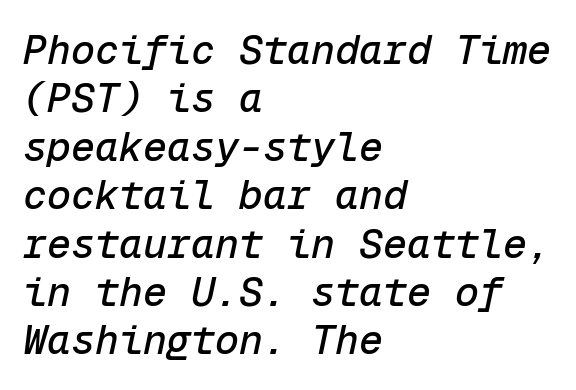
The image shows 40 px text type, italic (leaning right), monospaced; set left-aligned, line spacing 1.21x, normal letter spacing, not underlined; low stroke contrast and a medium x-height.
